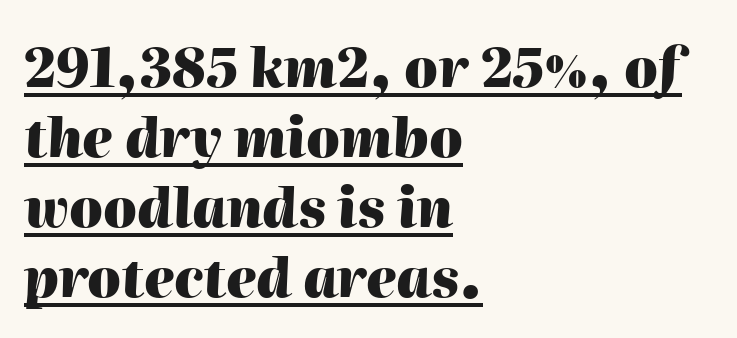
{"italic": "yes", "lean": "right", "slant_degrees": 2, "bold": "yes", "weight": "heavy", "width": "normal", "stroke_contrast": "high", "x_height": "medium", "monospaced": "no", "underline": "yes", "align": "left", "line_spacing": "normal", "line_spacing_ratio": 1.32, "letter_spacing": "normal", "letter_spacing_em": 0.0, "glyph_px": 53}
